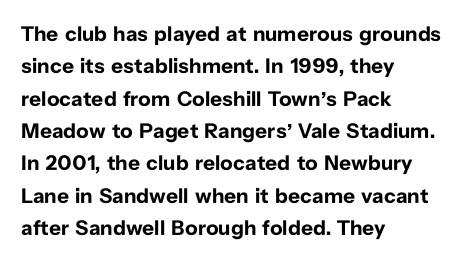
The image shows 21 px bold type, upright; set left-aligned, normal line spacing (1.54x), normal letter spacing, not underlined.
